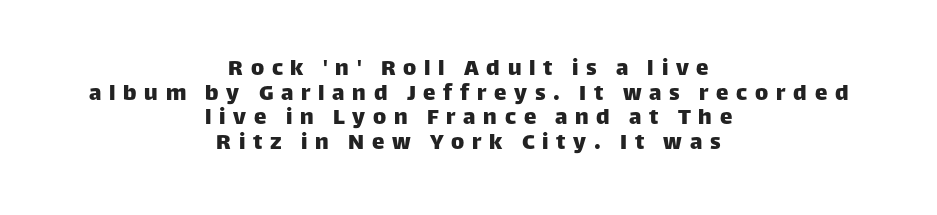
The typesetter chose a symmetrical, centered arrangement here. Style check: upright. Summary of vertical rhythm: compact, with narrow interline spacing. This rendering features lettering with no underline. Characters follow at a spacing far wider than the type designer built in.
